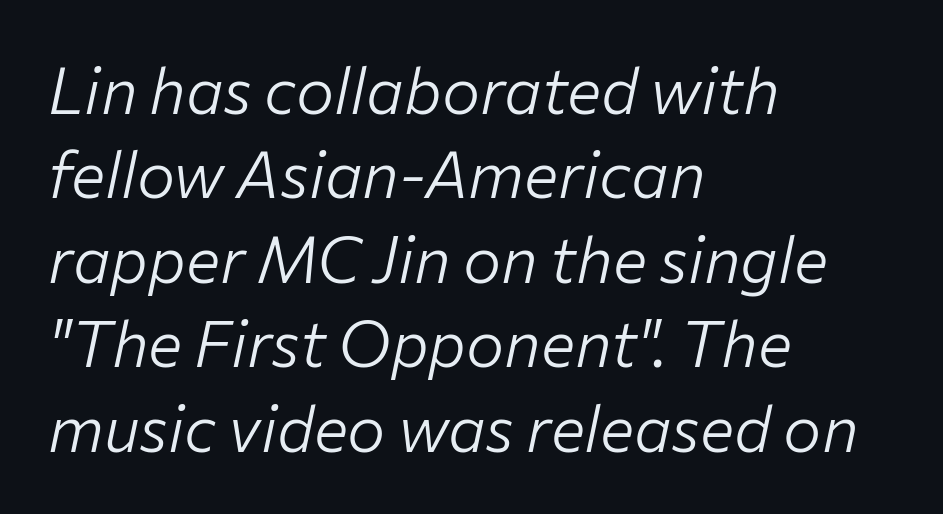
Q: Is the text bold? A: No.
Q: Is the text italic (slanted)? A: Yes, it leans right by about 12 degrees.
Q: Is the text underlined? A: No.
Q: How is the paragraph aligned? A: Left-aligned.
Q: Is the spacing between letters normal or unusually wide? A: Normal.
Q: Is the spacing between lines tight, normal or loose? A: Normal.
Q: Width (condensed, normal, or wide)? A: Normal.
Q: Stroke contrast? A: Low.
Q: x-height? A: Medium.
Q: Monospaced? A: No.
